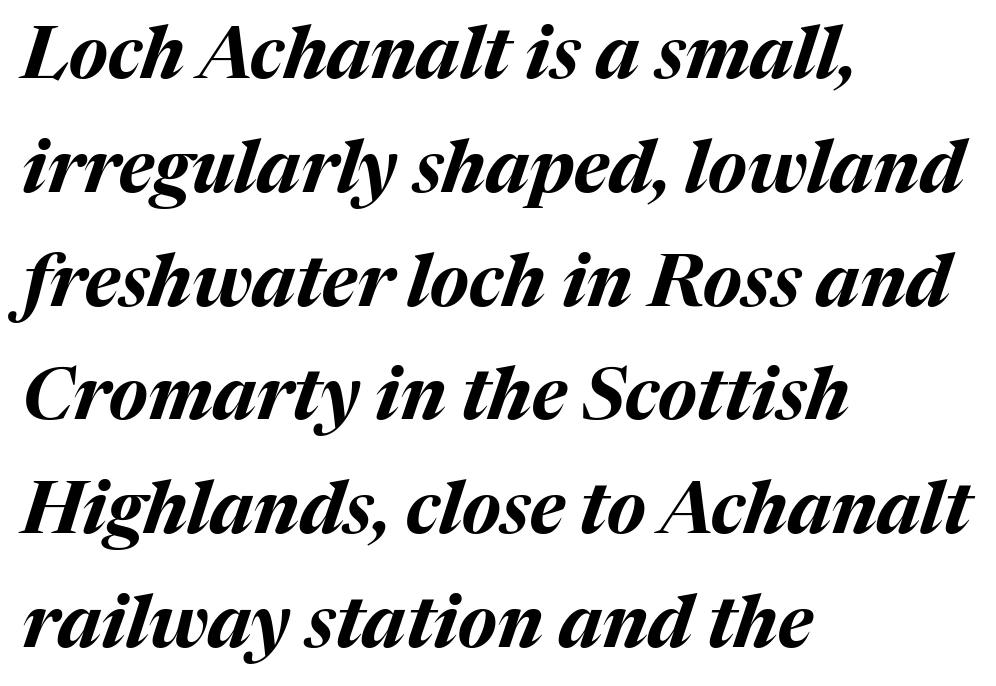
{"italic": "yes", "lean": "right", "slant_degrees": 17, "bold": "yes", "weight": "bold", "width": "normal", "stroke_contrast": "medium", "x_height": "medium", "monospaced": "no", "underline": "no", "align": "left", "line_spacing": "normal", "line_spacing_ratio": 1.58, "letter_spacing": "normal", "letter_spacing_em": 0.0, "glyph_px": 72}
